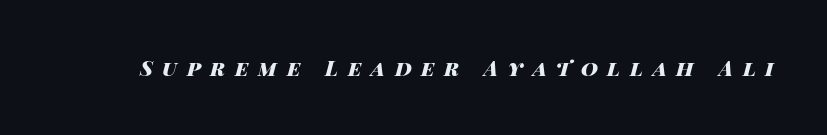
{"italic": "yes", "lean": "right", "slant_degrees": 14, "bold": "yes", "underline": "no", "letter_spacing": "wide", "letter_spacing_em": 0.46, "glyph_px": 21}
